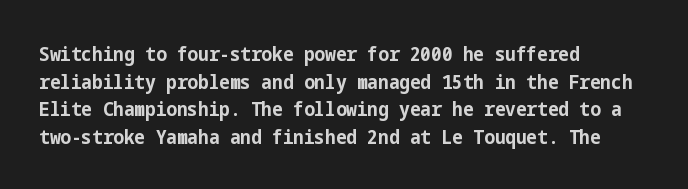
Is the letter spacing exaggerated? No — it looks like the ordinary default. Does the weight exceed regular? Yes, all the way to bold. Layout note: lines flush left. Notice how the stems are strictly vertical — no italics here.
